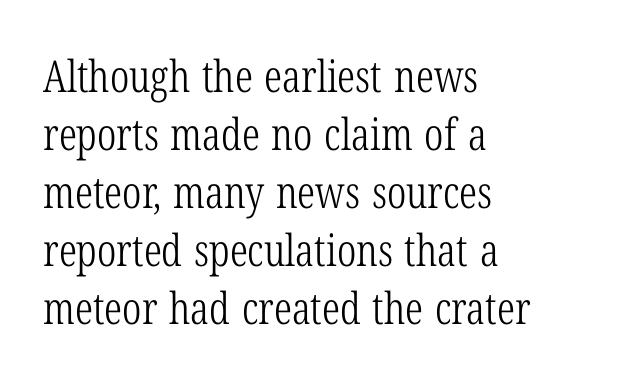
Leading: standard. Words float on clear page, feet unadorned. Italic: no, the glyphs are upright roman. The font family rendered here belongs to the serif group. If you drew a ruler down the left edge, every line would touch it. The passage shown is typed in a proportional face where columns would drift.
